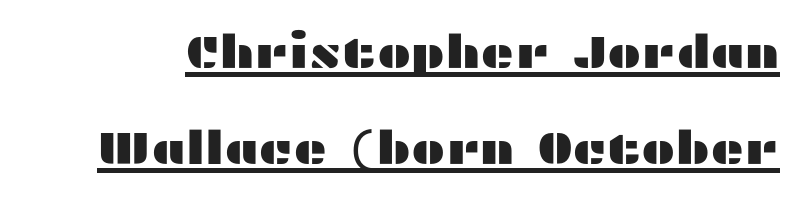
The glyphs are accompanied by a horizontal stroke just below them. Unlike italic type, these characters show no tilt at all. Compared with typical paragraphs, the rows here are farther apart. This sample has the flowing, uneven cadence of proportional lettering.
